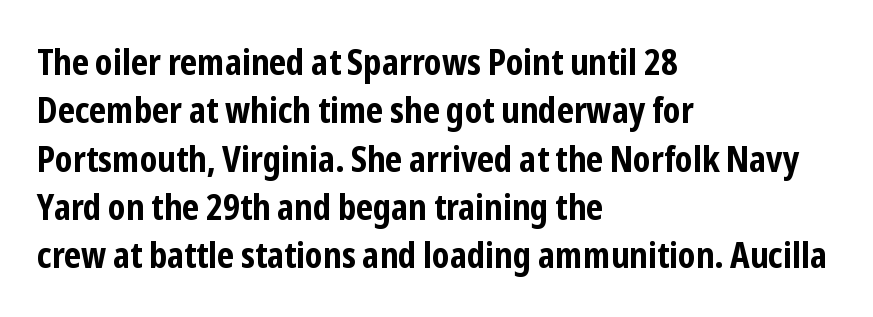
Q: Is the text bold? A: Yes.
Q: Is the text italic (slanted)? A: No, it is upright.
Q: Is the typeface a serif or a sans-serif typeface? A: Sans-serif.
Q: Is the text underlined? A: No.
Q: How is the paragraph aligned? A: Left-aligned.
Q: Is the spacing between letters normal or unusually wide? A: Normal.
Q: Is the spacing between lines tight, normal or loose? A: Normal.
Q: Width (condensed, normal, or wide)? A: Condensed.
Q: Stroke contrast? A: Low.
Q: x-height? A: Medium.
Q: Monospaced? A: No.
